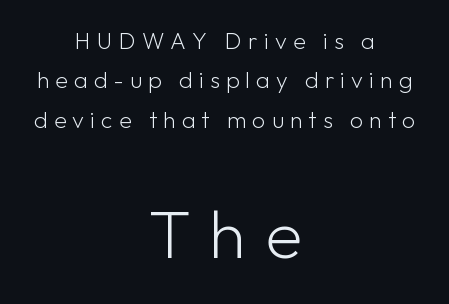
{"serif": "no", "italic": "no", "bold": "no", "weight": "light", "width": "normal", "stroke_contrast": "low", "x_height": "medium", "monospaced": "no", "underline": "no", "align": "center", "line_spacing_ratio": 1.71, "letter_spacing": "wide", "letter_spacing_em": 0.27, "larger_block": "second", "size_ratio": 2.96, "glyph_px": 68}
